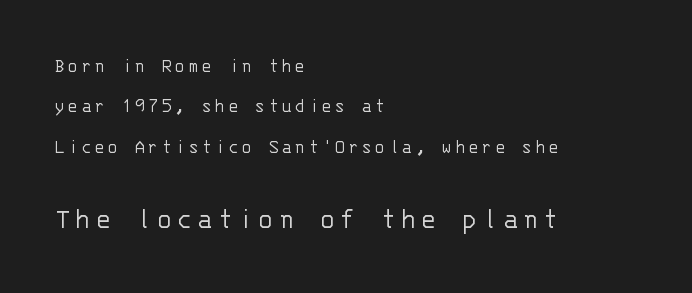
No word sits above an underline. The typeface chosen for these lines omits serifs. On a weight scale, this lands at 450 or below. The face used here is monospaced, like something from a code editor. Is there any slant? The stems are plumb.
